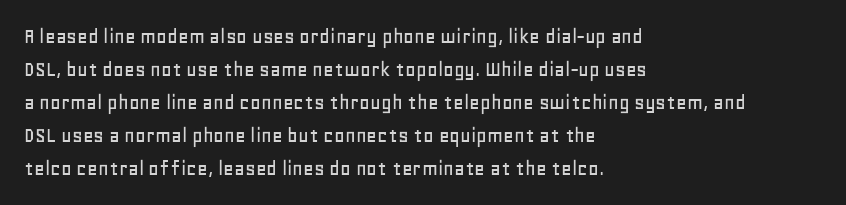
The image shows 23 px text type, upright; set left-aligned, normal line spacing (1.43x), normal letter spacing, not underlined.
